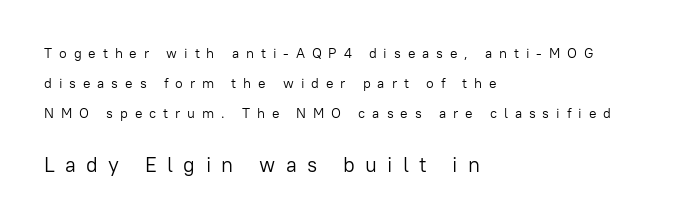
{"italic": "no", "bold": "no", "underline": "no", "align": "left", "line_spacing": "loose", "line_spacing_ratio": 2.15, "letter_spacing": "wide", "letter_spacing_em": 0.49, "larger_block": "second", "size_ratio": 1.5, "glyph_px": 21}
